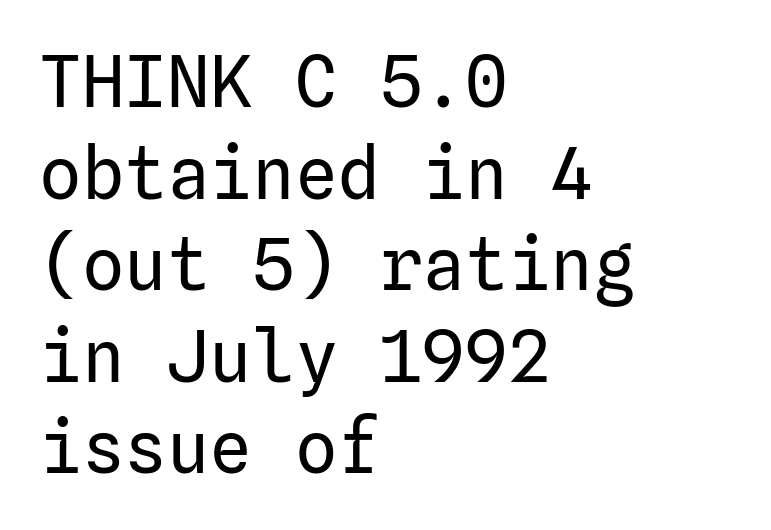
Q: Is the text bold? A: No.
Q: Is the text italic (slanted)? A: No, it is upright.
Q: Is the typeface a serif or a sans-serif typeface? A: Sans-serif.
Q: Is the text underlined? A: No.
Q: How is the paragraph aligned? A: Left-aligned.
Q: Is the spacing between letters normal or unusually wide? A: Normal.
Q: Is the spacing between lines tight, normal or loose? A: Normal.
Q: Width (condensed, normal, or wide)? A: Normal.
Q: Stroke contrast? A: Low.
Q: x-height? A: Medium.
